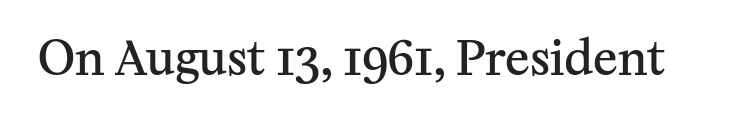
The image shows 46 px semibold serif type, upright; set normal letter spacing, not underlined; medium stroke contrast and a medium x-height.
